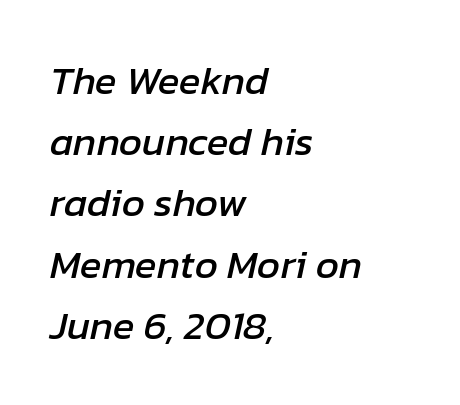
Q: Is the text italic (slanted)? A: Yes, it leans right by about 12 degrees.
Q: Is the text underlined? A: No.
Q: How is the paragraph aligned? A: Left-aligned.
Q: Is the spacing between letters normal or unusually wide? A: Normal.
Q: Is the spacing between lines tight, normal or loose? A: Normal.
Q: Width (condensed, normal, or wide)? A: Normal.
Q: Stroke contrast? A: Low.
Q: x-height? A: Medium.
Q: Monospaced? A: No.
